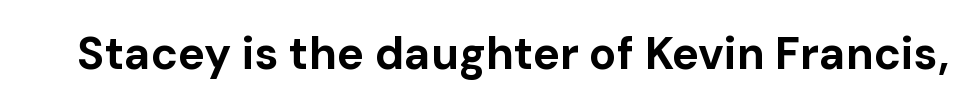
Students, note that the glyphs here touch the page at normal intervals. Varying glyph widths throughout — classic text-font behaviour. Typographically, this falls in the sans-serif category. Thick stems and heavy bowls — unmistakably bold. The letters stand straight up with perfectly vertical stems. The zone under the glyphs is completely vacant.
